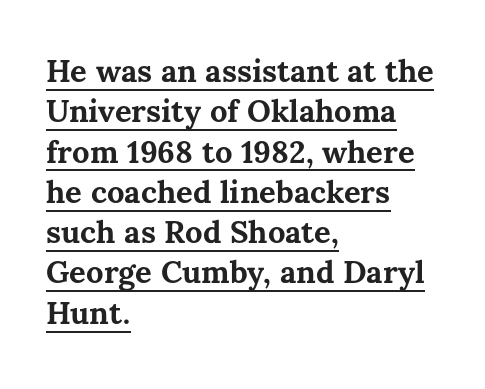
The image shows 31 px bold type, upright; set left-aligned, normal line spacing (1.3x), normal letter spacing, underlined; medium stroke contrast and a medium x-height.
